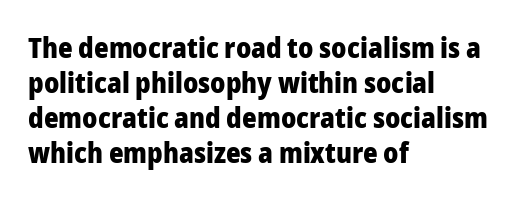
{"serif": "no", "italic": "no", "bold": "yes", "weight": "heavy", "width": "normal", "stroke_contrast": "low", "x_height": "medium", "monospaced": "no", "underline": "no", "align": "left", "line_spacing": "normal", "line_spacing_ratio": 1.25, "letter_spacing": "normal", "letter_spacing_em": 0.0, "glyph_px": 28}
